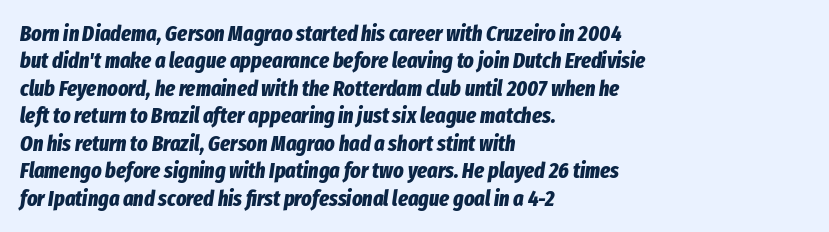
The space directly below the letters is spotless. These words are printed bold, with thick strokes throughout. The passage is arranged the way most books set body copy — flush left. Vertical spacing — default. Honestly, the letter spacing is just normal — you wouldn't notice it.
